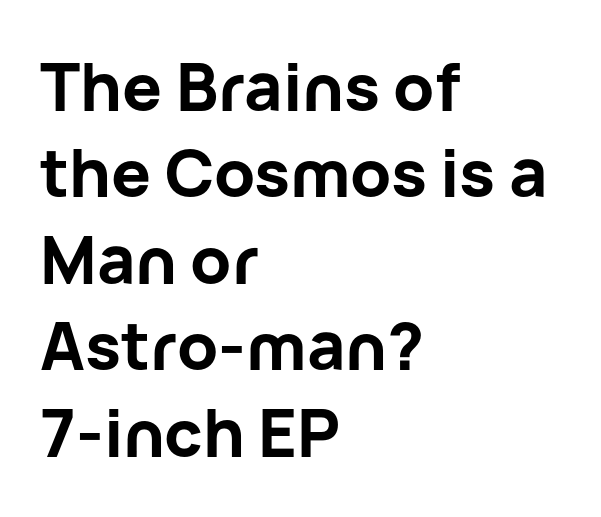
How heavy is the stroke? Heavy — this is a bold. This sample is left-justified, so line endings fall wherever the words run out. You could call the tracking neutral — neither tight nor loose. Note: no serifs on the glyphs. Underline: absent.
